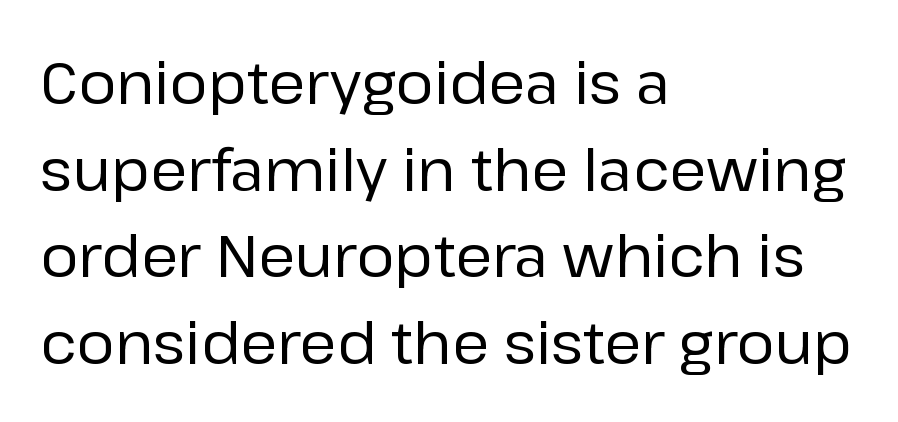
The image shows 59 px regular-weight sans-serif type, upright; set left-aligned, normal line spacing (1.47x), normal letter spacing, not underlined; low stroke contrast and a medium x-height.
